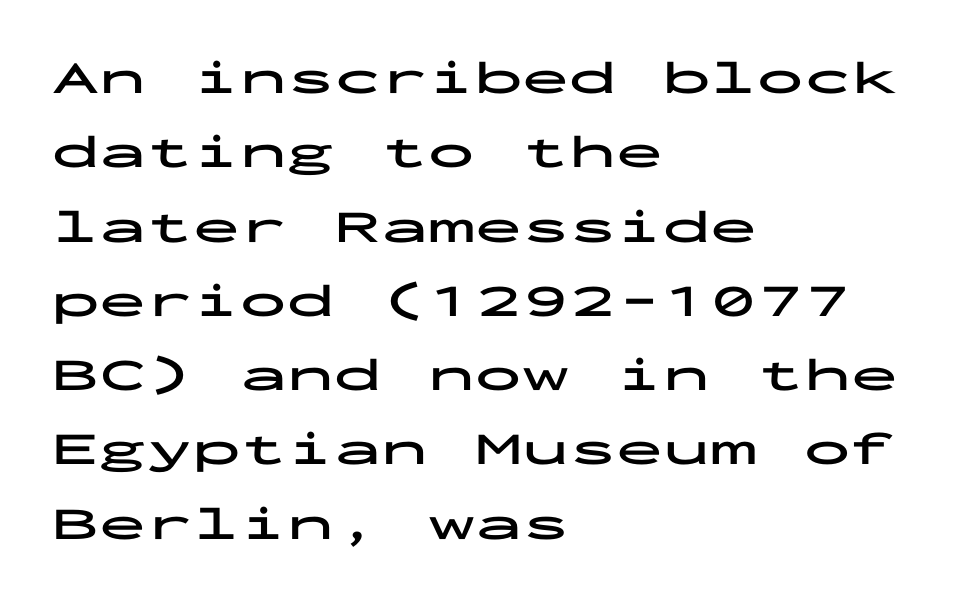
{"serif": "no", "italic": "no", "bold": "yes", "weight": "bold", "width": "wide", "stroke_contrast": "low", "x_height": "medium", "monospaced": "yes", "underline": "no", "align": "left", "line_spacing": "normal", "line_spacing_ratio": 1.58, "letter_spacing": "normal", "letter_spacing_em": 0.0, "glyph_px": 47}
